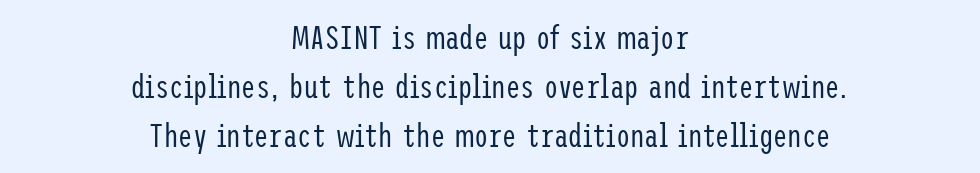
The image shows 32 px regular-weight, condensed sans-serif type, upright; set centered, normal line spacing (1.53x), normal letter spacing, not underlined; low stroke contrast and a medium x-height.
